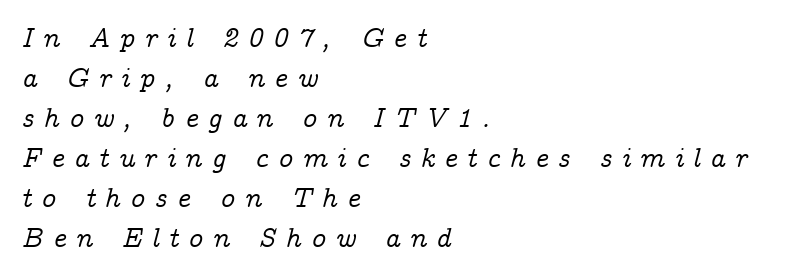
The image shows 28 px serif type, italic (leaning right); set left-aligned, normal line spacing (1.43x), unusually wide letter spacing (+0.34 em), not underlined; low stroke contrast and a medium x-height.
